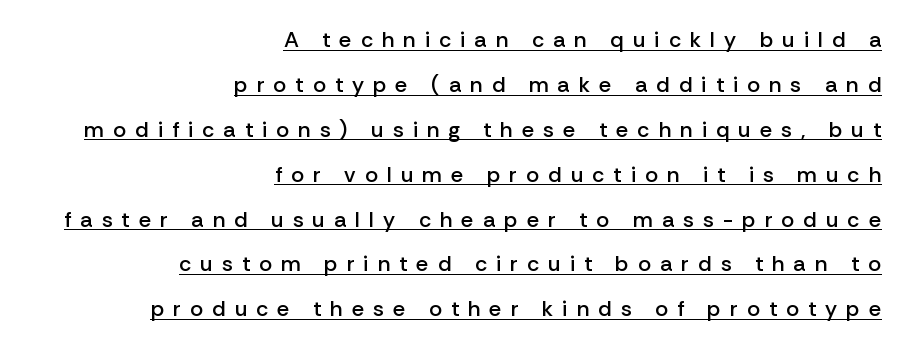
Q: Is the text bold? A: Semi-bold.
Q: Is the text italic (slanted)? A: No, it is upright.
Q: Is the text underlined? A: Yes.
Q: How is the paragraph aligned? A: Right-aligned.
Q: Is the spacing between letters normal or unusually wide? A: Unusually wide.
Q: Is the spacing between lines tight, normal or loose? A: Loose.
